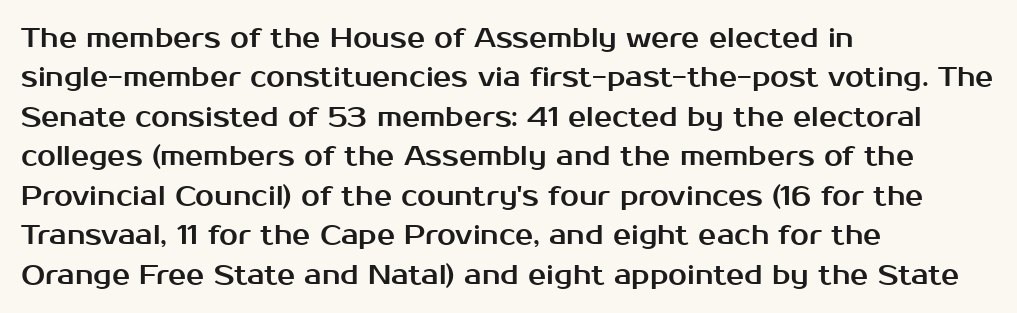
Q: Is the text italic (slanted)? A: No, it is upright.
Q: Is the text underlined? A: No.
Q: How is the paragraph aligned? A: Left-aligned.
Q: Is the spacing between letters normal or unusually wide? A: Normal.
Q: Is the spacing between lines tight, normal or loose? A: Normal.
